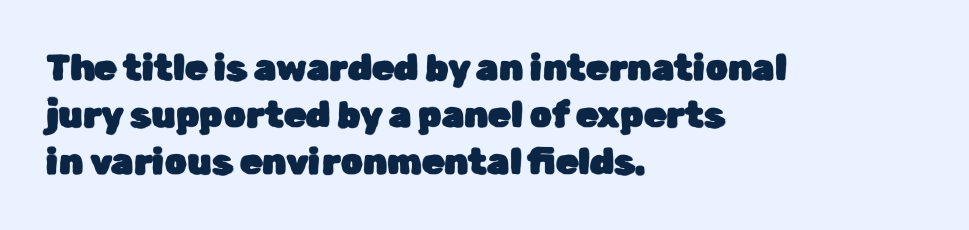
Summary of vertical rhythm: regular, with standard interline spacing. Between one letter and the next there's only the usual sliver of space. Type style note: lacks serifs. Is this a fixed-width face? No — the glyphs have proportional, varying widths. Descenders are the only things crossing below the line.
